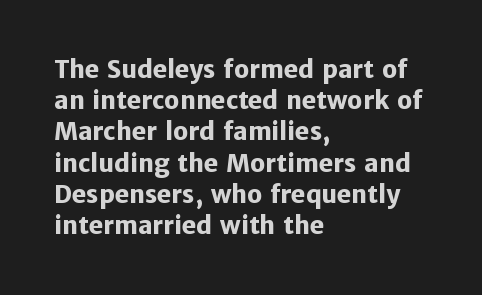
The image shows 24 px bold type, upright; set left-aligned, normal line spacing (1.3x), normal letter spacing, not underlined.
